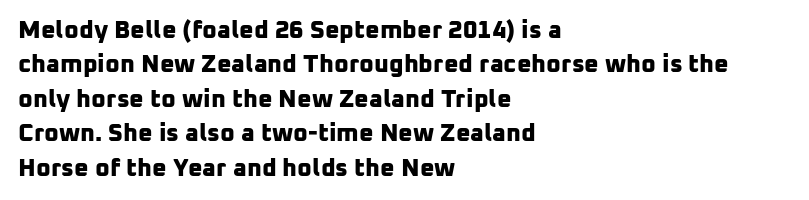
The image shows 25 px bold type; set left-aligned, normal line spacing (1.38x), normal letter spacing, not underlined.
